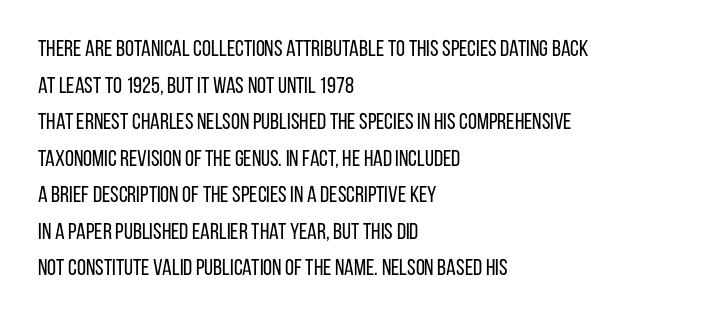
{"italic": "no", "bold": "no", "underline": "no", "align": "left", "line_spacing": "normal", "line_spacing_ratio": 1.59, "letter_spacing": "normal", "letter_spacing_em": 0.0, "glyph_px": 23}
